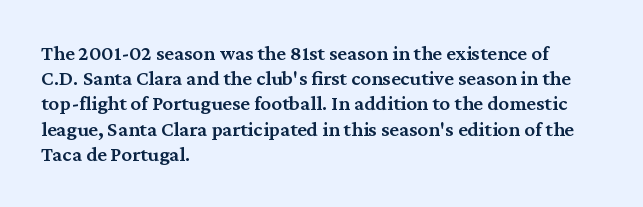
Stems and bowls a touch heavier than normal — semibold. This sample uses plain, unmodified letter spacing. The text block is weighted toward the left margin, trailing off unevenly rightward. Do the letters lean? They stand straight. Beneath every word, the page is bare.
